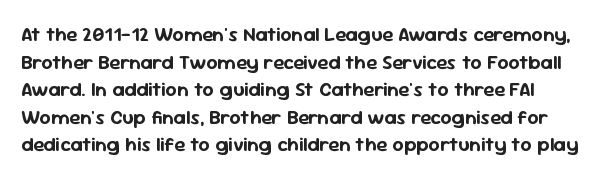
{"italic": "no", "underline": "no", "line_spacing": "normal", "line_spacing_ratio": 1.38, "letter_spacing": "normal", "letter_spacing_em": 0.0, "glyph_px": 20}
